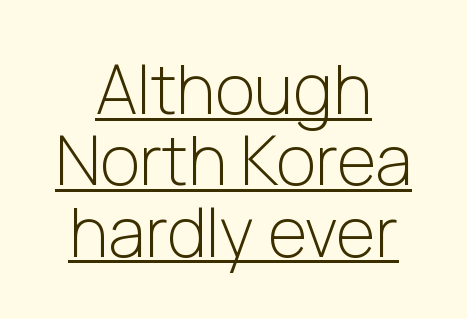
Every word sits above its own underline. Centered paragraph, ragged on both sides. Horizontal bands of white between lines are thin slivers. Think of a printed novel: that variable character pitch is what you see here. This rendering leaves character spacing at its baseline value.
